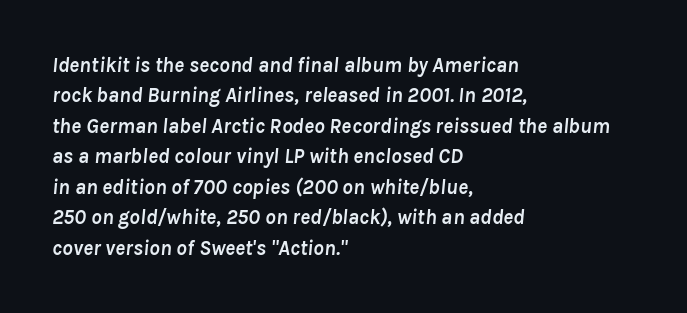
Q: Is the text bold? A: Yes.
Q: Is the text italic (slanted)? A: Yes, it leans right by about 8 degrees.
Q: Is the text underlined? A: No.
Q: How is the paragraph aligned? A: Left-aligned.
Q: Is the spacing between letters normal or unusually wide? A: Normal.
Q: Is the spacing between lines tight, normal or loose? A: Normal.
